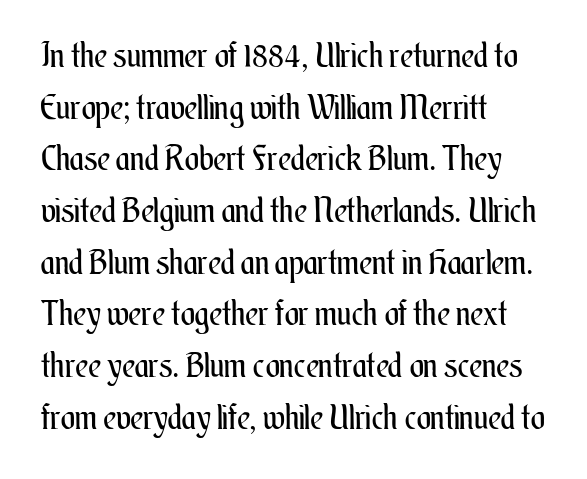
This block has exactly the height ordinary leading produces. Left-aligned paragraph, ragged on the right. Looks like regular typesetting: each glyph gets only the width it needs. Weight: not bold — regular or lighter. Observe the ordinary spacing: letters are neighbours, not strangers.
